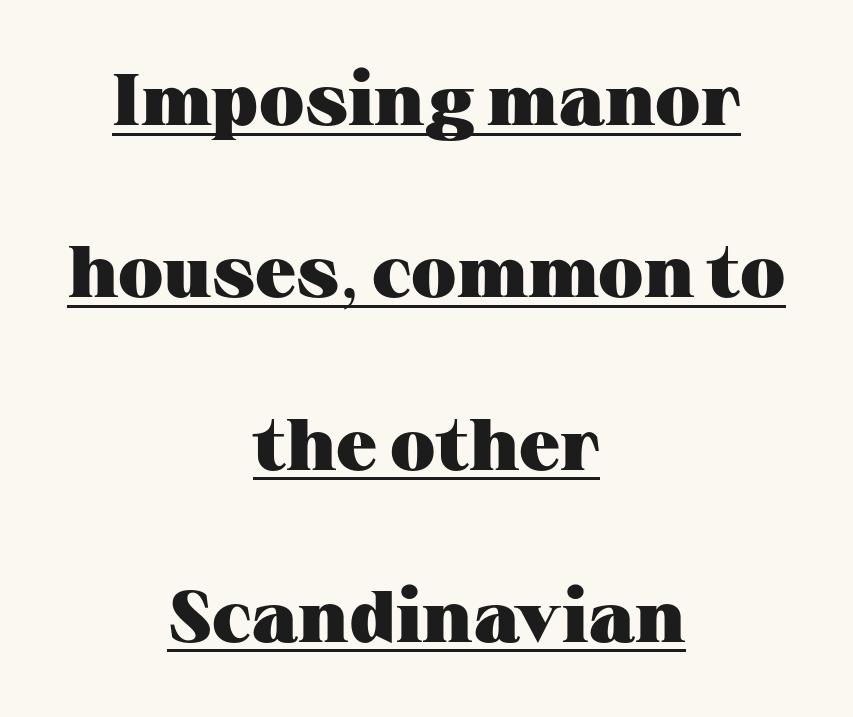
{"serif": "yes", "italic": "no", "bold": "yes", "weight": "heavy", "width": "wide", "stroke_contrast": "medium", "x_height": "medium", "monospaced": "no", "underline": "yes", "align": "center", "line_spacing": "loose", "line_spacing_ratio": 2.36, "letter_spacing": "normal", "letter_spacing_em": 0.0, "glyph_px": 73}
